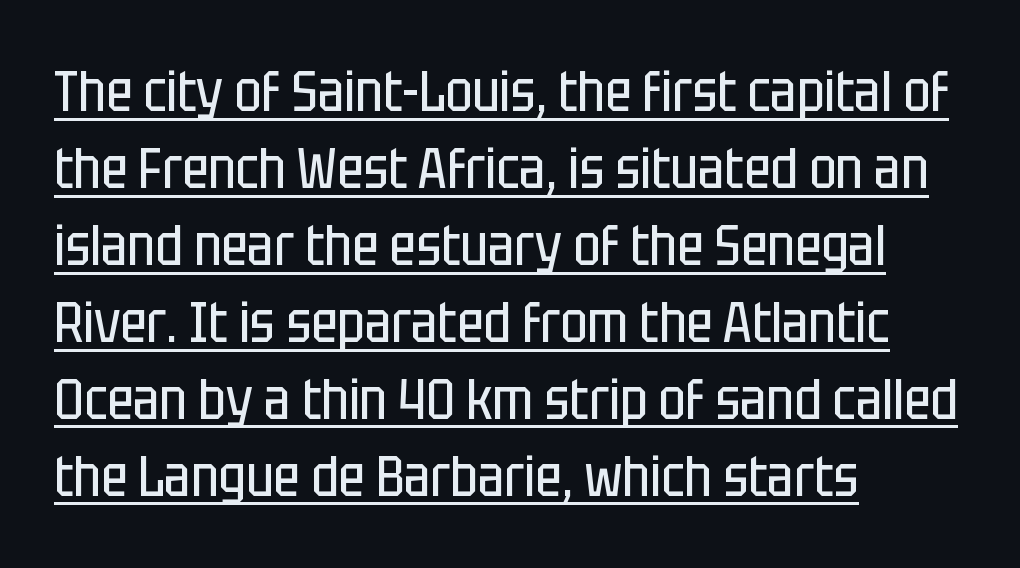
{"serif": "no", "italic": "no", "bold": "no", "weight": "regular", "width": "condensed", "stroke_contrast": "low", "x_height": "large", "monospaced": "no", "underline": "yes", "align": "left", "line_spacing": "normal", "line_spacing_ratio": 1.35, "letter_spacing": "normal", "letter_spacing_em": 0.0, "glyph_px": 57}
